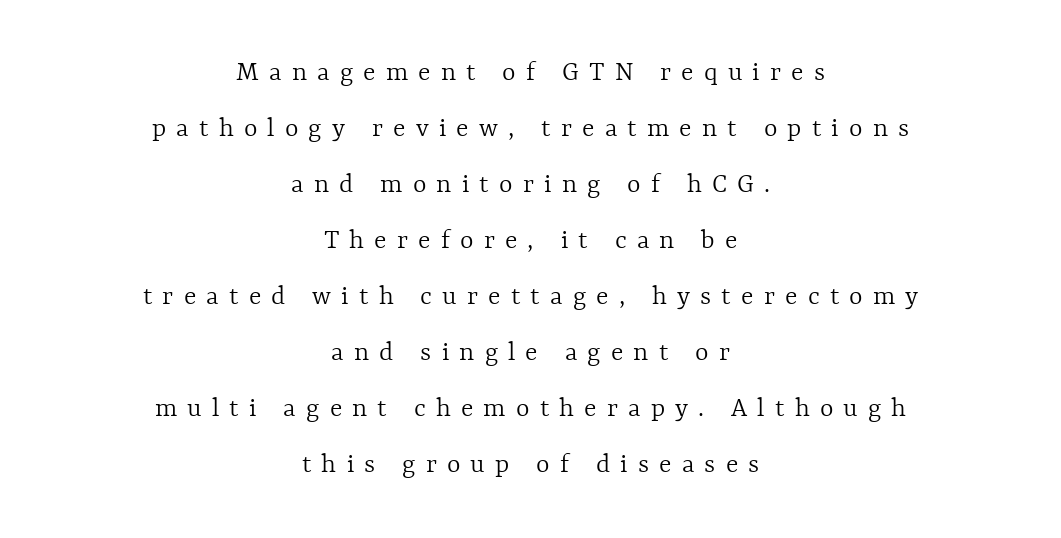
Q: Is the text bold? A: No.
Q: Is the text italic (slanted)? A: No, it is upright.
Q: Is the text underlined? A: No.
Q: How is the paragraph aligned? A: Centered.
Q: Is the spacing between letters normal or unusually wide? A: Unusually wide.
Q: Is the spacing between lines tight, normal or loose? A: Loose.
Q: Width (condensed, normal, or wide)? A: Normal.
Q: x-height? A: Medium.
Q: Monospaced? A: No.
